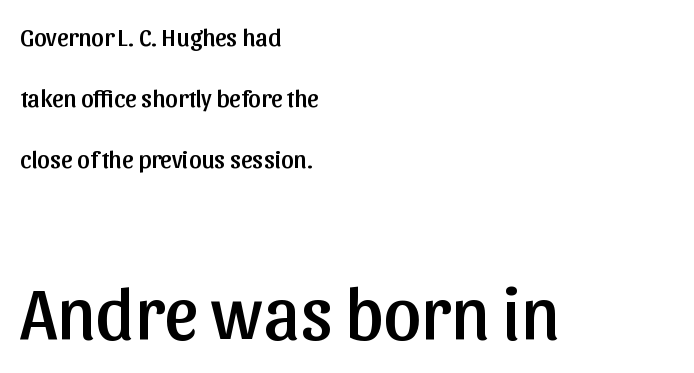
The image shows 74 px sans-serif type, upright; set left-aligned, loose line spacing (2.45x), normal letter spacing, not underlined; the second (bottom) block is 2.96x larger; low stroke contrast and a medium x-height.
